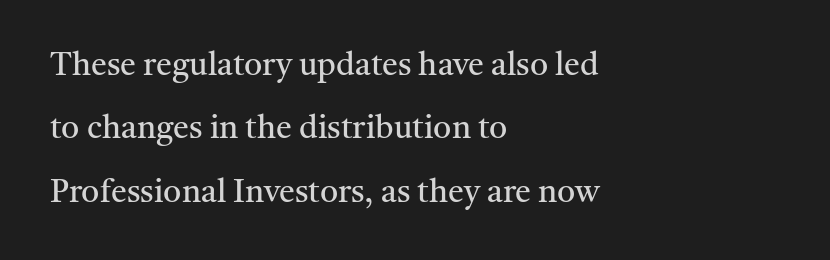
Stroke thickness stays within the range of a standard reading face or lighter. The vertical gap from one line to the next is large. Characters remain perfectly vertical along every line. Reading down the block, your eye returns to a fixed left position each line.
